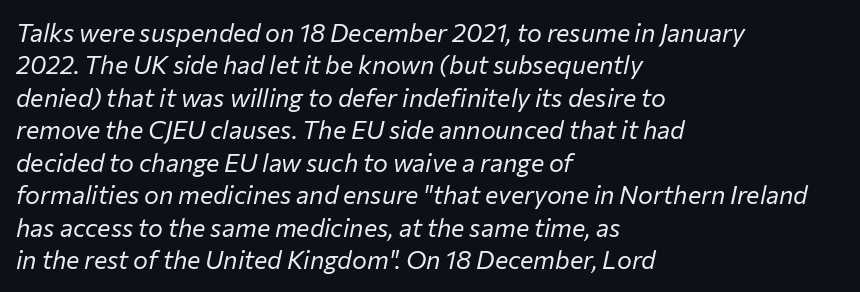
Q: Is the text bold? A: No.
Q: Is the text italic (slanted)? A: Yes, it leans right by about 12 degrees.
Q: Is the text underlined? A: No.
Q: How is the paragraph aligned? A: Left-aligned.
Q: Is the spacing between letters normal or unusually wide? A: Normal.
Q: Is the spacing between lines tight, normal or loose? A: Normal.
